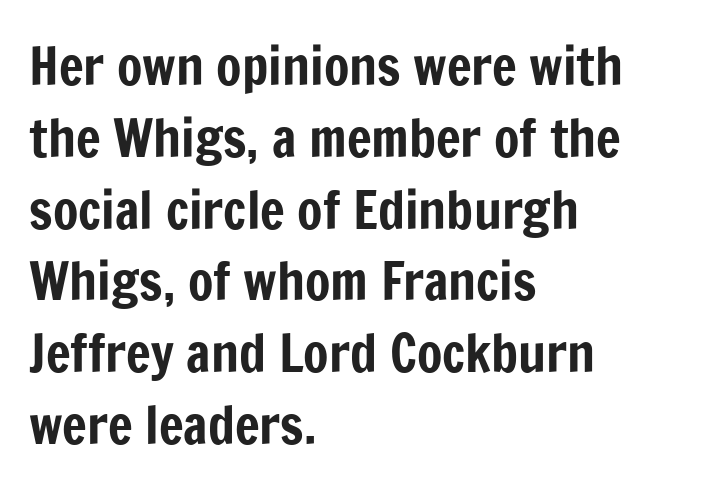
Q: Is the text italic (slanted)? A: No, it is upright.
Q: Is the typeface a serif or a sans-serif typeface? A: Sans-serif.
Q: Is the text underlined? A: No.
Q: How is the paragraph aligned? A: Left-aligned.
Q: Is the spacing between letters normal or unusually wide? A: Normal.
Q: Is the spacing between lines tight, normal or loose? A: Normal.
Q: Width (condensed, normal, or wide)? A: Condensed.
Q: Stroke contrast? A: Low.
Q: x-height? A: Medium.
Q: Monospaced? A: No.
